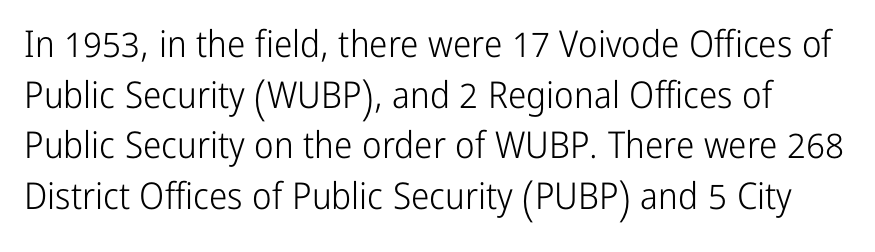
{"serif": "no", "italic": "no", "bold": "no", "weight": "light", "width": "condensed", "stroke_contrast": "low", "x_height": "medium", "monospaced": "no", "underline": "no", "line_spacing": "normal", "line_spacing_ratio": 1.37, "letter_spacing": "normal", "letter_spacing_em": 0.0, "glyph_px": 37}
